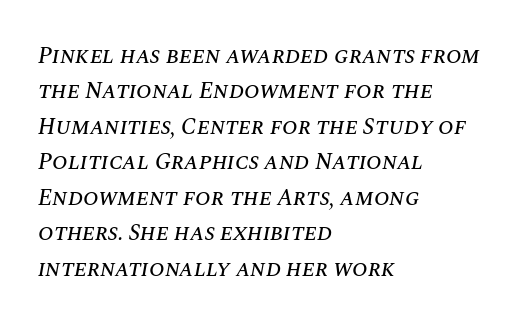
The image shows 23 px text type, italic (leaning right); set left-aligned, normal line spacing (1.54x), normal letter spacing, not underlined.
